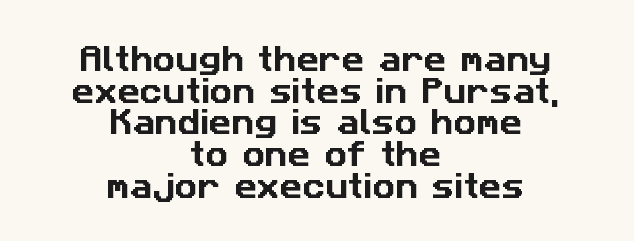
Q: Is the typeface a serif or a sans-serif typeface? A: Sans-serif.
Q: Is the text underlined? A: No.
Q: How is the paragraph aligned? A: Centered.
Q: Is the spacing between letters normal or unusually wide? A: Normal.
Q: Is the spacing between lines tight, normal or loose? A: Tight.
Q: Width (condensed, normal, or wide)? A: Normal.
Q: Stroke contrast? A: Low.
Q: x-height? A: Medium.
Q: Monospaced? A: No.
